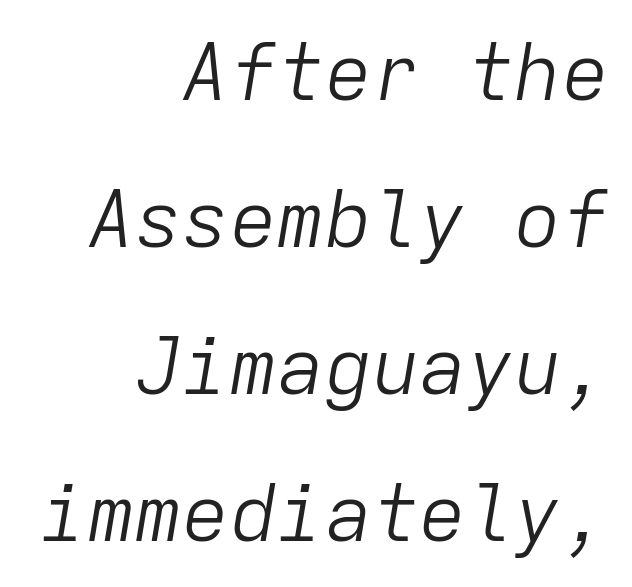
{"italic": "yes", "lean": "right", "slant_degrees": 9, "bold": "no", "weight": "light", "width": "normal", "stroke_contrast": "low", "x_height": "medium", "monospaced": "yes", "underline": "no", "align": "right", "line_spacing_ratio": 1.86, "letter_spacing": "normal", "letter_spacing_em": 0.0, "glyph_px": 79}
